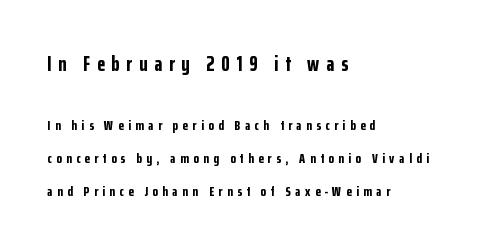
The image shows 21 px bold type, upright; set left-aligned, loose line spacing (2.38x), unusually wide letter spacing (+0.32 em), not underlined; the first (top) block is 1.5x larger.
